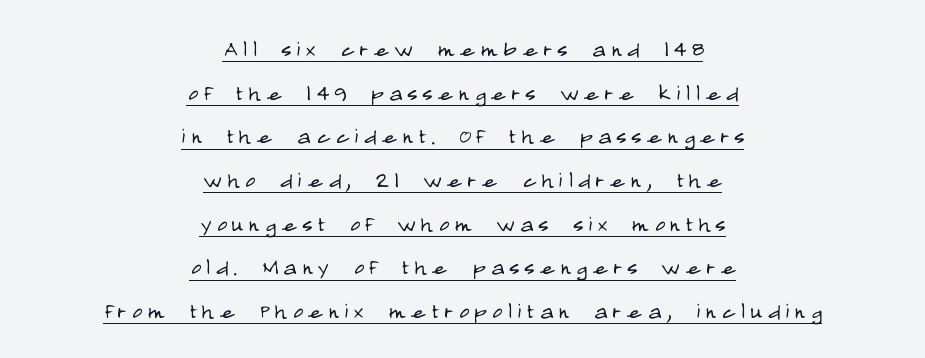
The image shows 28 px light, condensed sans-serif type, upright; set centered, normal line spacing (1.56x), underlined; low stroke contrast and a large x-height.
